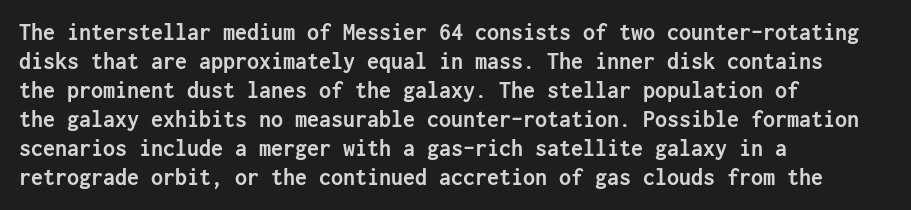
The image shows 24 px bold type, upright; set left-aligned, line spacing 1.21x, normal letter spacing, not underlined.
